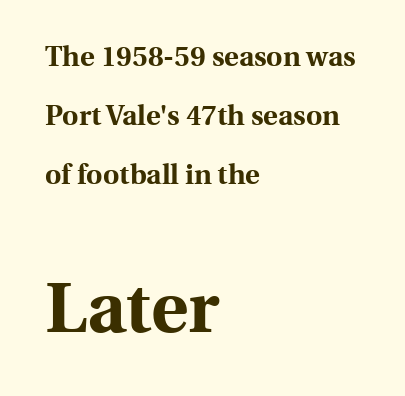
You get the small type first, then a jump to larger type. The letters advance in unequal steps, a hallmark of proportional type. The designer went with a serif here, giving each stem small feet. Tracking value appears to be zero — textbook default spacing. These lines carry a lot of weight — the face is fully bold.
